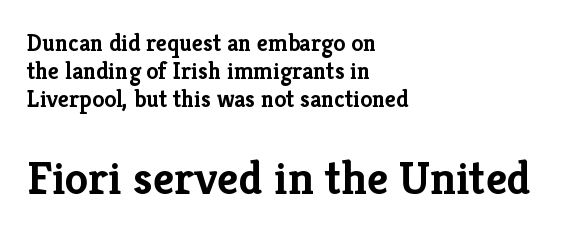
Q: Is the text bold? A: Yes.
Q: Is the text italic (slanted)? A: No, it is upright.
Q: Is the typeface a serif or a sans-serif typeface? A: Serif.
Q: Is the text underlined? A: No.
Q: How is the paragraph aligned? A: Left-aligned.
Q: Is the spacing between letters normal or unusually wide? A: Normal.
Q: Which block of text is set in a larger size, the first (top) or the second (bottom)? A: The second (bottom) one.
Q: Width (condensed, normal, or wide)? A: Normal.
Q: Stroke contrast? A: Low.
Q: x-height? A: Medium.
Q: Monospaced? A: No.
